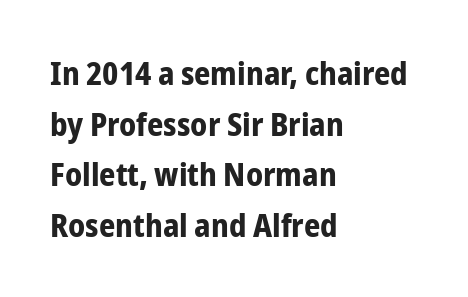
A sans-serif font was chosen for this passage. Anything drawn beneath the words? Only blank space. The letters stand straight up with perfectly vertical stems. The designer left line spacing at the default. Spacing verdict: proportional, widths tailored to each character. Which margin do the lines hug? The left one — the right edge is uneven.
